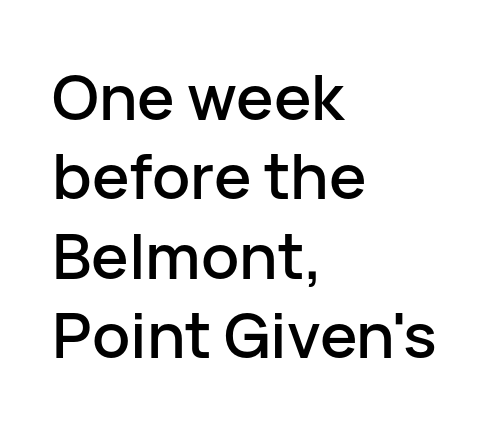
Descenders hang freely into open space. What kind of face is this? One without serifs — a sans. Upright lettering throughout. Letter spacing: default.
